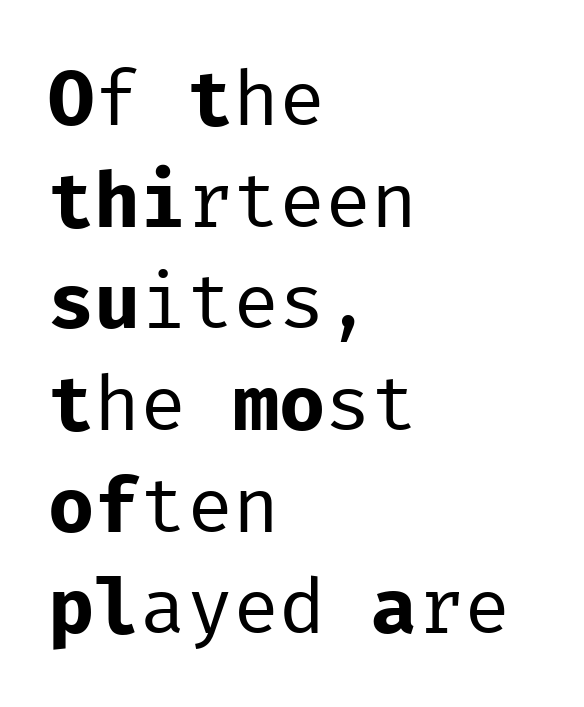
These lines keep a tight, regular rhythm from letter to letter. Regarding leading, the lines here are spaced in the standard way. Spacing verdict: monospaced, one width for all characters. Is this a sans? Yes — the strokes have no serifs. The compositor pushed each line to the left boundary.
